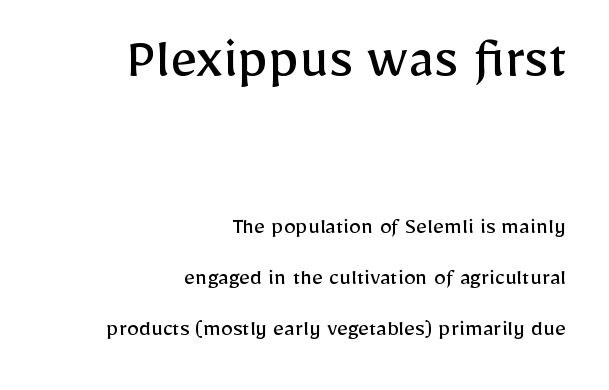
Q: Is the text bold? A: No.
Q: Is the text italic (slanted)? A: No, it is upright.
Q: Is the typeface a serif or a sans-serif typeface? A: Sans-serif.
Q: Is the text underlined? A: No.
Q: How is the paragraph aligned? A: Right-aligned.
Q: Is the spacing between letters normal or unusually wide? A: Normal.
Q: Is the spacing between lines tight, normal or loose? A: Loose.
Q: Which block of text is set in a larger size, the first (top) or the second (bottom)? A: The first (top) one.
Q: Width (condensed, normal, or wide)? A: Normal.
Q: Stroke contrast? A: Low.
Q: x-height? A: Medium.
Q: Monospaced? A: No.
